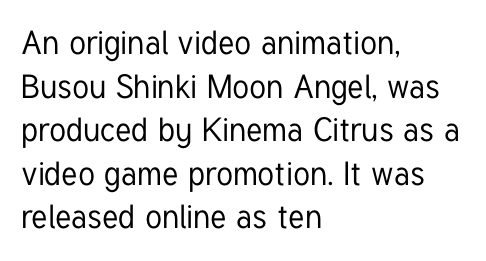
Check where the strokes stop: nothing finishes them off — pure sans. The area under the type is left untouched. In CSS terms this would be text-align: left. A typesetter would call this proportional, since set widths differ per character.
